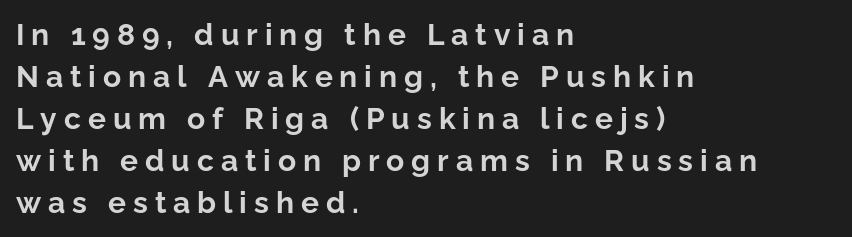
The image shows 30 px bold sans-serif type, upright; set left-aligned, normal line spacing (1.4x), unusually wide letter spacing (+0.23 em), not underlined; low stroke contrast and a medium x-height.
